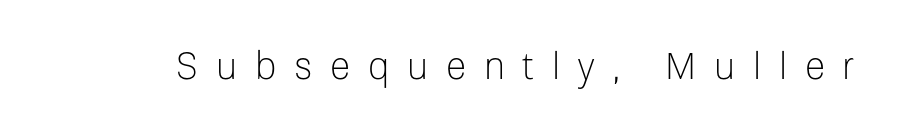
Q: Is the text bold? A: No.
Q: Is the text italic (slanted)? A: No, it is upright.
Q: Is the typeface a serif or a sans-serif typeface? A: Sans-serif.
Q: Is the text underlined? A: No.
Q: Is the spacing between letters normal or unusually wide? A: Unusually wide.
Q: Width (condensed, normal, or wide)? A: Normal.
Q: Stroke contrast? A: Low.
Q: x-height? A: Medium.
Q: Monospaced? A: No.
